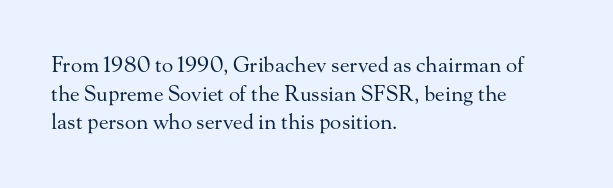
Line beginnings align vertically; line endings do not. Whoever set this chose a conventional vertical rhythm. Stroke mass is kept to a normal reading level or below. Nobody touched the tracking dial on this one.
